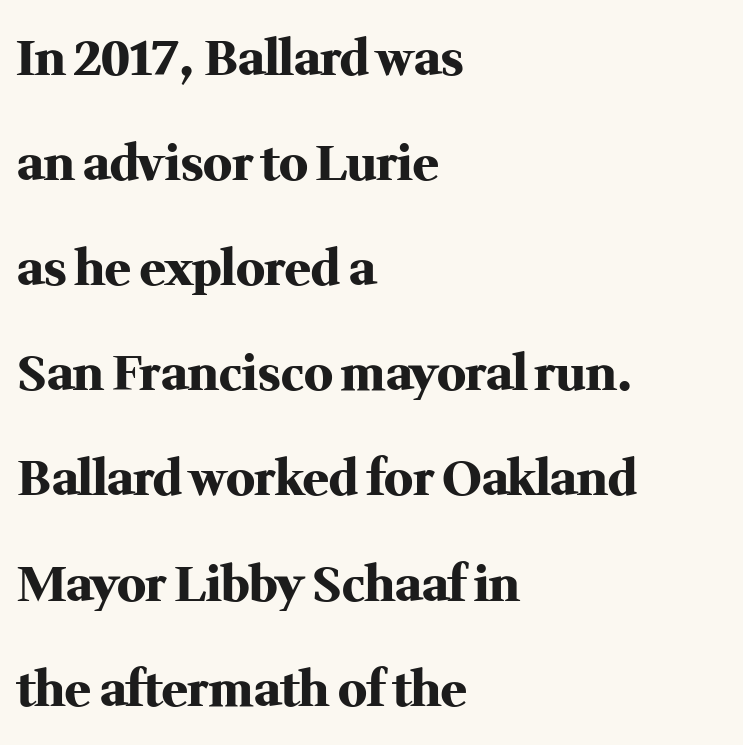
Q: Is the text bold? A: Yes.
Q: Is the text italic (slanted)? A: No, it is upright.
Q: Is the typeface a serif or a sans-serif typeface? A: Serif.
Q: Is the text underlined? A: No.
Q: How is the paragraph aligned? A: Left-aligned.
Q: Is the spacing between letters normal or unusually wide? A: Normal.
Q: Is the spacing between lines tight, normal or loose? A: Loose.
Q: Width (condensed, normal, or wide)? A: Normal.
Q: Stroke contrast? A: Medium.
Q: x-height? A: Medium.
Q: Monospaced? A: No.
